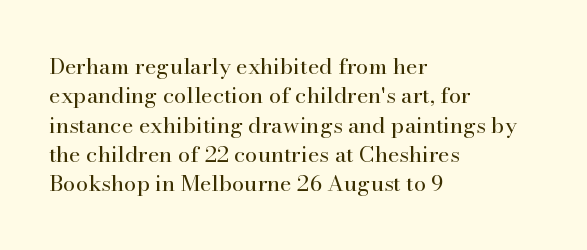
Caption: face not bold, strokes unweighted. Whoever set this chose a conventional vertical rhythm. This sample uses plain, unmodified letter spacing. The lettering stays uniformly vertical, giving the passage a roman look. Rule under the text: the space is simply empty.
